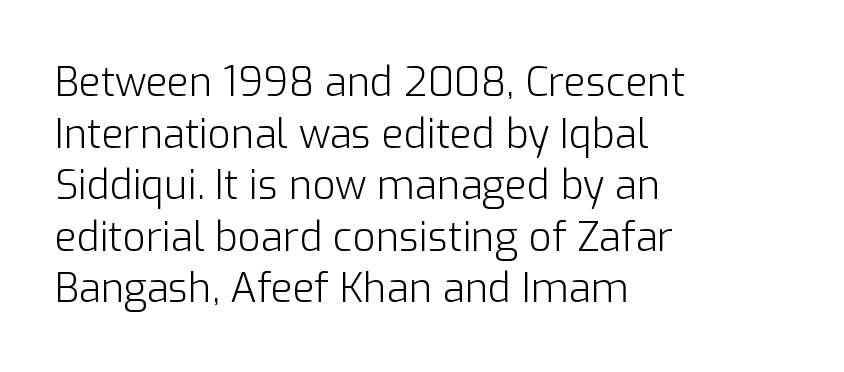
The image shows 40 px light sans-serif type, upright; set left-aligned, normal line spacing (1.29x), normal letter spacing, not underlined; low stroke contrast and a medium x-height.
